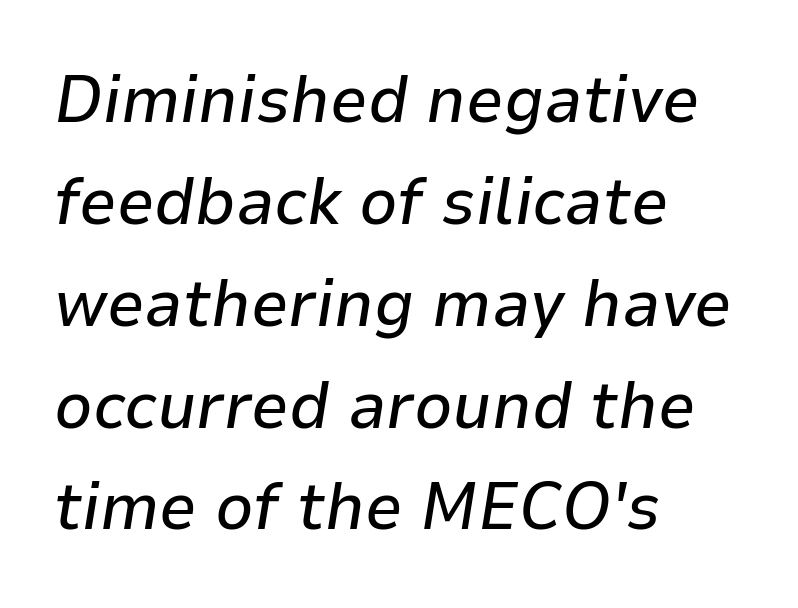
The image shows 67 px text type, italic (leaning right); set left-aligned, normal line spacing (1.52x), normal letter spacing, not underlined; low stroke contrast and a medium x-height.
